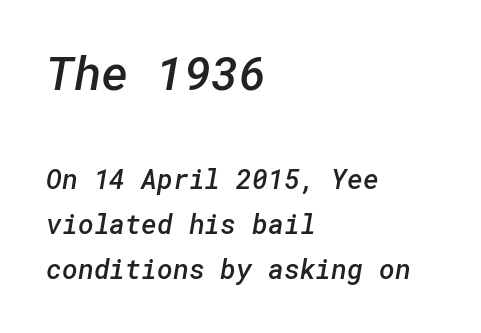
The image shows 47 px semibold sans-serif type; set left-aligned, normal line spacing (1.68x), normal letter spacing, not underlined; the first (top) block is 1.74x larger; low stroke contrast and a medium x-height.
